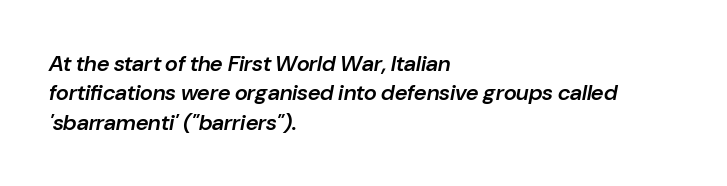
{"italic": "yes", "lean": "right", "slant_degrees": 10, "bold": "semi", "underline": "no", "align": "left", "line_spacing": "normal", "line_spacing_ratio": 1.33, "letter_spacing": "normal", "letter_spacing_em": 0.0, "glyph_px": 22}
